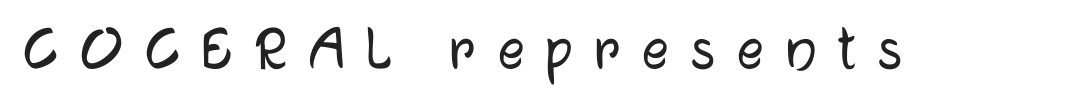
This is the regular roman posture of the typeface. Think of a printed novel: that variable character pitch is what you see here. Serifs: no, the terminals of the letterforms are clean. Glance below the letters and you will spot only blank space.
